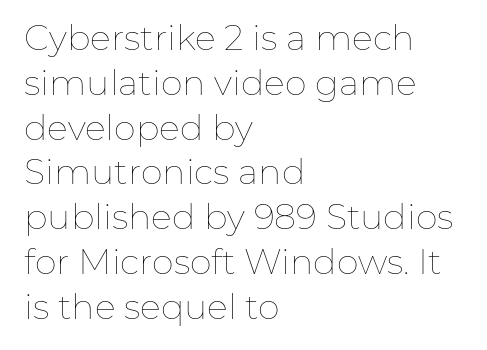
{"italic": "no", "bold": "no", "weight": "thin", "width": "normal", "stroke_contrast": "low", "x_height": "medium", "monospaced": "no", "underline": "no", "align": "left", "line_spacing": "normal", "line_spacing_ratio": 1.28, "letter_spacing": "normal", "letter_spacing_em": 0.0, "glyph_px": 35}
